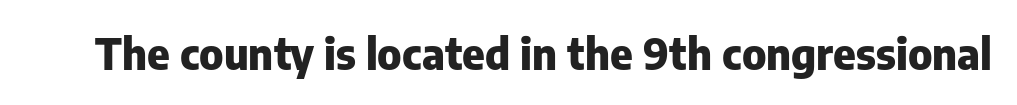
The image shows 43 px heavy sans-serif type, upright; set normal letter spacing, not underlined; low stroke contrast and a medium x-height.
